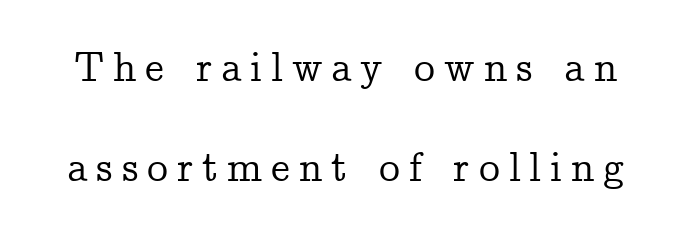
The image shows 42 px serif type, upright; set loose line spacing (2.37x), unusually wide letter spacing (+0.21 em), not underlined; low stroke contrast and a medium x-height.
